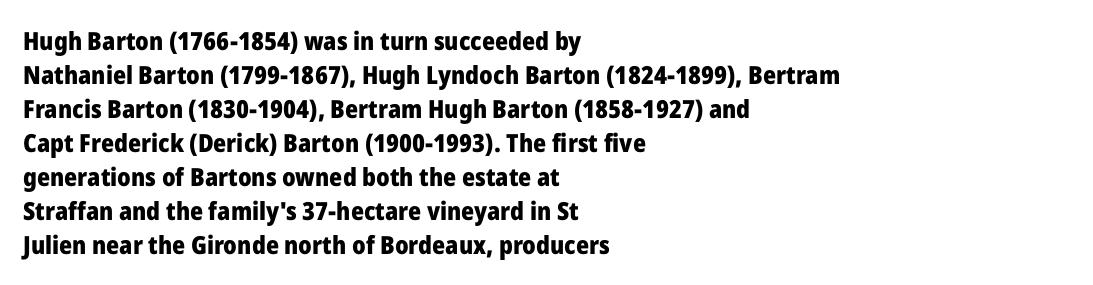
The image shows 25 px bold type, upright; set left-aligned, normal line spacing (1.36x), normal letter spacing, not underlined.
